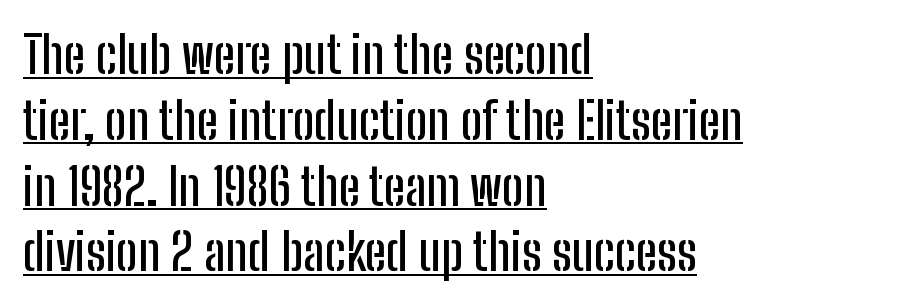
The image shows 51 px condensed sans-serif type, upright; set left-aligned, normal line spacing (1.29x), normal letter spacing, underlined; low stroke contrast and a medium x-height.
